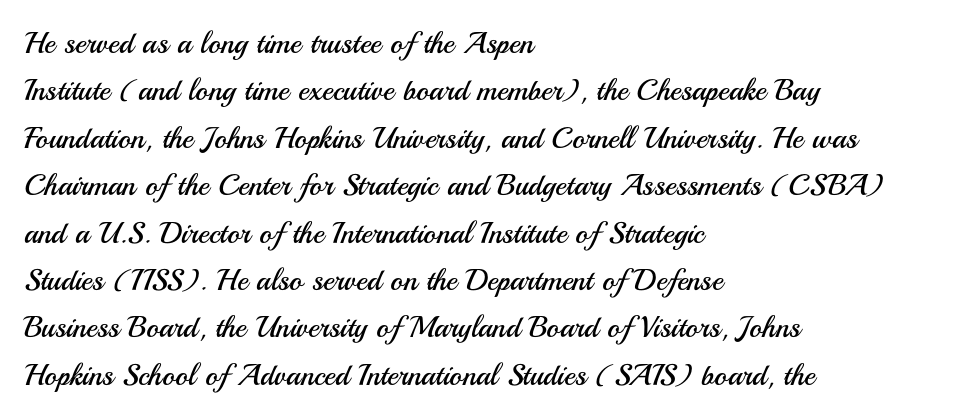
Q: Is the text bold? A: No.
Q: Is the text italic (slanted)? A: Yes.
Q: Is the typeface a serif or a sans-serif typeface? A: Sans-serif.
Q: Is the text underlined? A: No.
Q: How is the paragraph aligned? A: Left-aligned.
Q: Is the spacing between letters normal or unusually wide? A: Normal.
Q: Is the spacing between lines tight, normal or loose? A: Normal.
Q: Width (condensed, normal, or wide)? A: Normal.
Q: Stroke contrast? A: Medium.
Q: x-height? A: Small.
Q: Monospaced? A: No.
